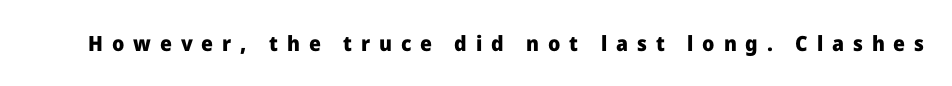
The image shows 21 px bold type, upright; set unusually wide letter spacing (+0.42 em), not underlined.
